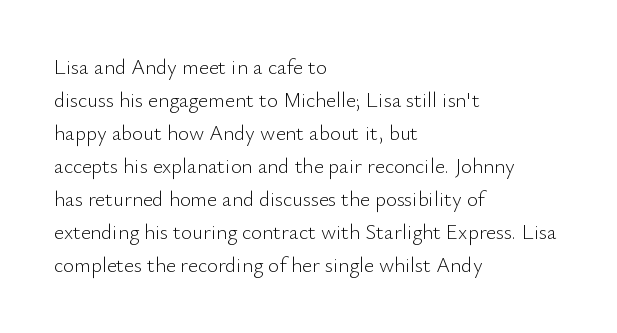
Q: Is the text bold? A: No.
Q: Is the text italic (slanted)? A: No, it is upright.
Q: Is the text underlined? A: No.
Q: How is the paragraph aligned? A: Left-aligned.
Q: Is the spacing between letters normal or unusually wide? A: Normal.
Q: Is the spacing between lines tight, normal or loose? A: Normal.
